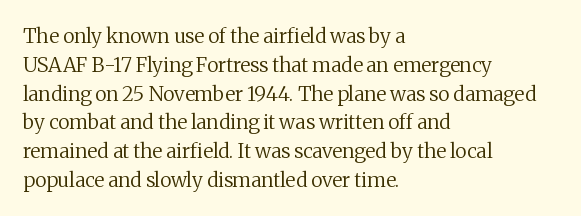
{"italic": "no", "bold": "no", "underline": "no", "align": "left", "line_spacing": "normal", "line_spacing_ratio": 1.44, "letter_spacing": "normal", "letter_spacing_em": 0.0, "glyph_px": 20}
